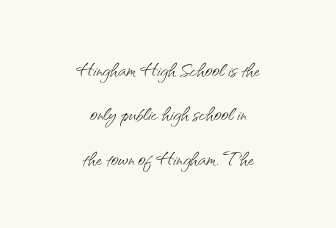
{"bold": "no", "underline": "no", "align": "center", "line_spacing_ratio": 1.71, "letter_spacing": "normal", "letter_spacing_em": 0.0, "glyph_px": 26}
